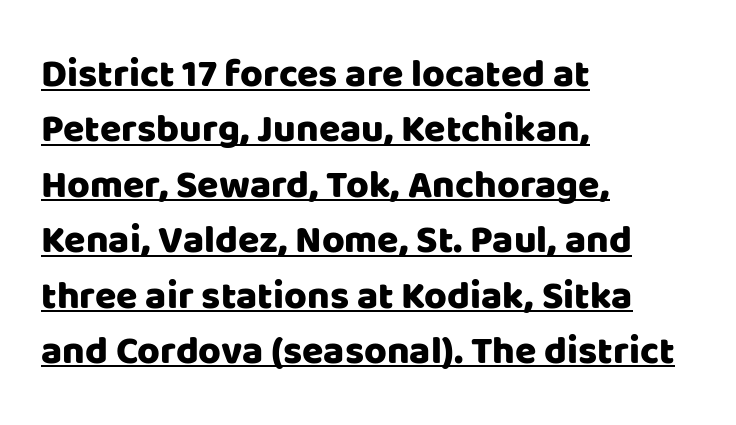
Quick note: not italic, upright. The face used here is proportionally spaced, like ordinary book or web type. In terms of letterform style, serifs are entirely absent. Reading down the column, the eye jumps a familiar distance to each next line. Short and long lines alike share a common starting point at left. Nothing unusual about the tracking: characters are spaced as the font intends.
